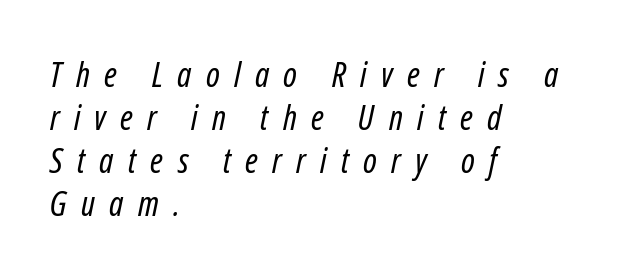
Casual observation: everything's shoved over to the left. Unmarked baselines from the first word to the last. Counters stay open thanks to moderate or lighter strokes. If you measured baseline to baseline, you'd find a middling distance. There is plenty of visible air inserted between adjacent glyphs.
